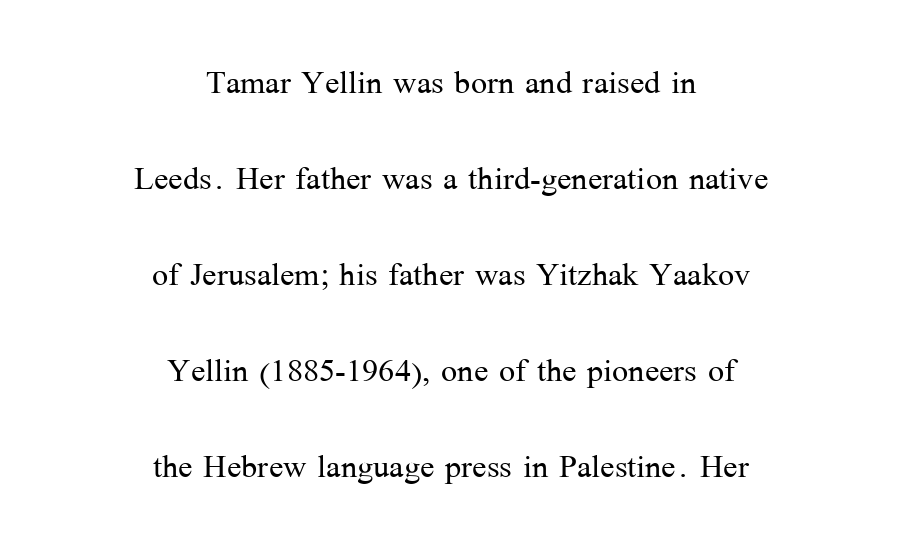
Q: Is the text bold? A: No.
Q: Is the text italic (slanted)? A: No, it is upright.
Q: Is the typeface a serif or a sans-serif typeface? A: Serif.
Q: Is the text underlined? A: No.
Q: How is the paragraph aligned? A: Centered.
Q: Is the spacing between letters normal or unusually wide? A: Normal.
Q: Is the spacing between lines tight, normal or loose? A: Loose.
Q: Width (condensed, normal, or wide)? A: Normal.
Q: Stroke contrast? A: Medium.
Q: x-height? A: Medium.
Q: Monospaced? A: No.
